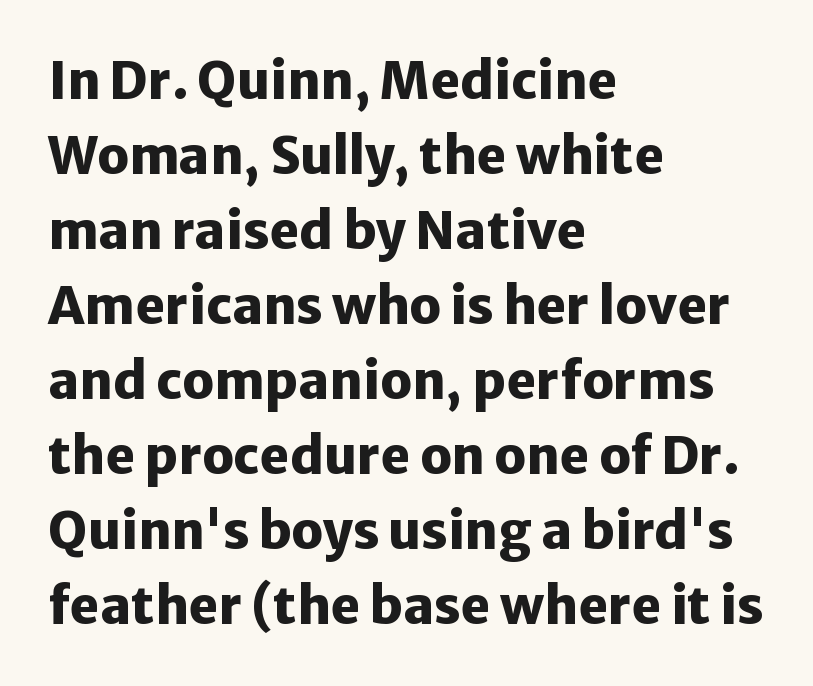
{"serif": "no", "italic": "no", "bold": "yes", "weight": "heavy", "width": "normal", "stroke_contrast": "low", "x_height": "medium", "monospaced": "no", "underline": "no", "align": "left", "line_spacing": "normal", "line_spacing_ratio": 1.47, "letter_spacing": "normal", "letter_spacing_em": 0.0, "glyph_px": 51}
